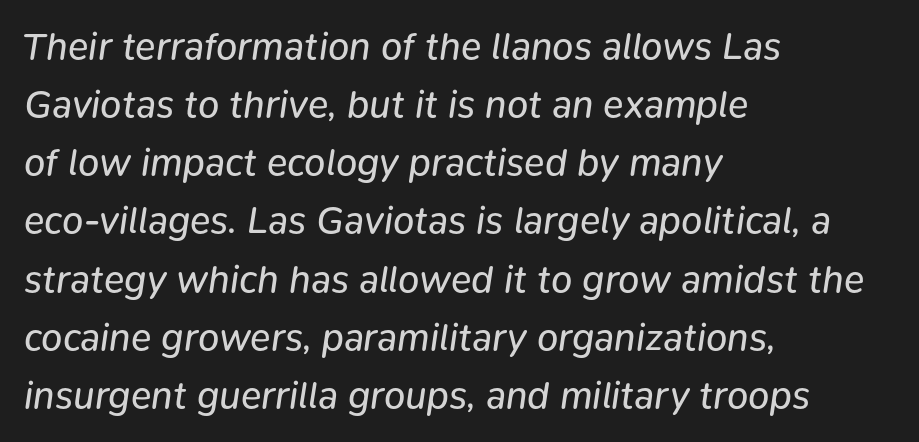
Honestly, the row spacing looks completely unremarkable. The gaps between neighbouring characters are ordinary and unremarkable. The rendering uses natural spacing where letterforms have individual widths. Horizontal alignment here is leftward, the default for most running prose. Unmarked baselines from the first word to the last.
